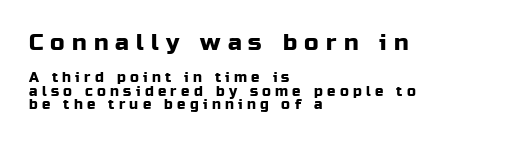
The image shows 23 px text type, upright; set left-aligned, tight line spacing (0.95x), unusually wide letter spacing (+0.31 em), not underlined; the first (top) block is 1.64x larger.
